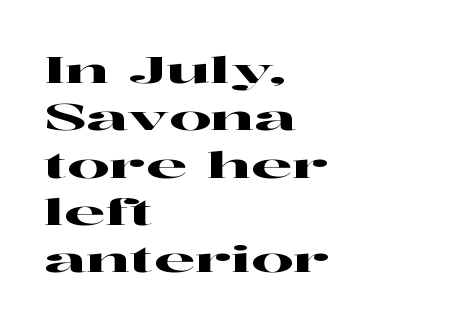
Q: Is the text italic (slanted)? A: No, it is upright.
Q: Is the typeface a serif or a sans-serif typeface? A: Serif.
Q: Is the text underlined? A: No.
Q: How is the paragraph aligned? A: Left-aligned.
Q: Is the spacing between letters normal or unusually wide? A: Normal.
Q: Is the spacing between lines tight, normal or loose? A: Normal.
Q: Width (condensed, normal, or wide)? A: Wide.
Q: Stroke contrast? A: High.
Q: x-height? A: Medium.
Q: Monospaced? A: No.
